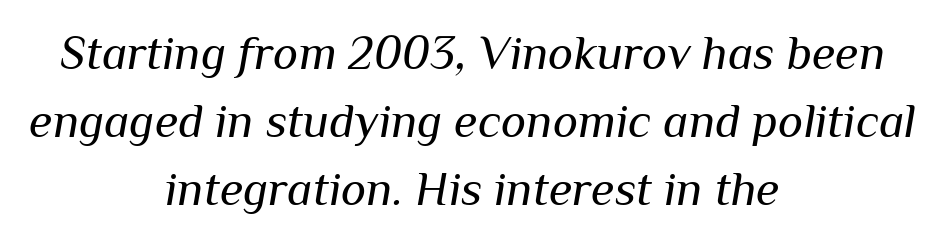
An italicized treatment has been applied to the whole sample. The letters advance in unequal steps, a hallmark of proportional type. The baseline area is clear. There is no visible air inserted between adjacent glyphs.
